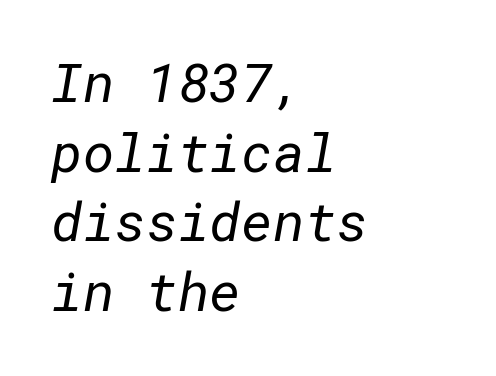
Q: Is the text bold? A: No.
Q: Is the typeface a serif or a sans-serif typeface? A: Sans-serif.
Q: Is the text underlined? A: No.
Q: How is the paragraph aligned? A: Left-aligned.
Q: Is the spacing between letters normal or unusually wide? A: Normal.
Q: Is the spacing between lines tight, normal or loose? A: Normal.
Q: Width (condensed, normal, or wide)? A: Normal.
Q: Stroke contrast? A: Low.
Q: x-height? A: Medium.
